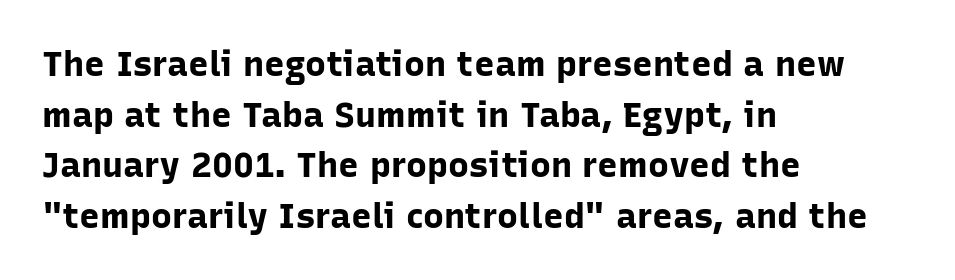
Q: Is the text bold? A: Yes.
Q: Is the text italic (slanted)? A: No, it is upright.
Q: Is the typeface a serif or a sans-serif typeface? A: Sans-serif.
Q: Is the text underlined? A: No.
Q: How is the paragraph aligned? A: Left-aligned.
Q: Is the spacing between letters normal or unusually wide? A: Normal.
Q: Is the spacing between lines tight, normal or loose? A: Normal.
Q: Width (condensed, normal, or wide)? A: Normal.
Q: Stroke contrast? A: Low.
Q: x-height? A: Medium.
Q: Monospaced? A: No.
